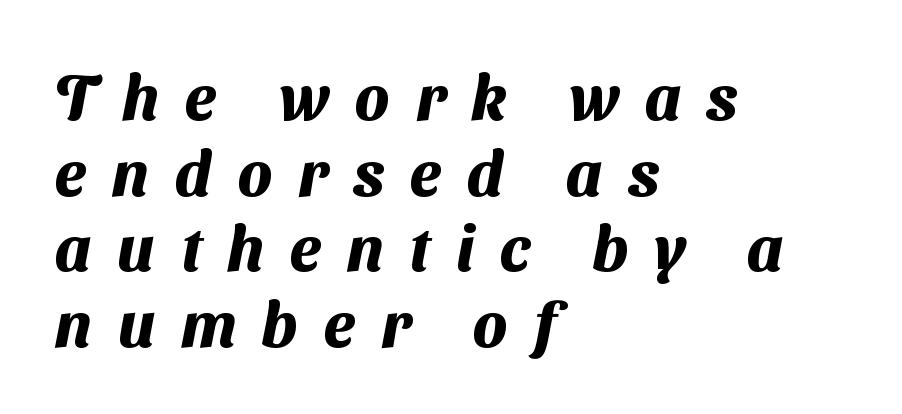
{"serif": "no", "bold": "yes", "weight": "heavy", "width": "normal", "stroke_contrast": "medium", "x_height": "medium", "monospaced": "no", "underline": "no", "align": "left", "line_spacing_ratio": 1.2, "letter_spacing": "wide", "letter_spacing_em": 0.41, "glyph_px": 63}
